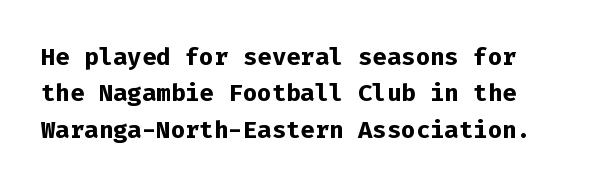
Q: Is the text bold? A: Yes.
Q: Is the text italic (slanted)? A: No, it is upright.
Q: Is the text underlined? A: No.
Q: Is the spacing between letters normal or unusually wide? A: Normal.
Q: Is the spacing between lines tight, normal or loose? A: Normal.
